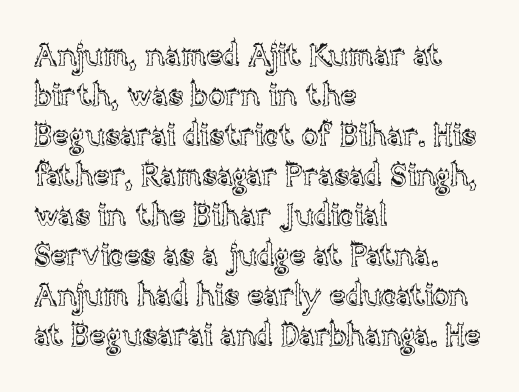
The image shows 31 px text type, upright; set left-aligned, normal line spacing (1.29x), normal letter spacing, not underlined; a large x-height.
